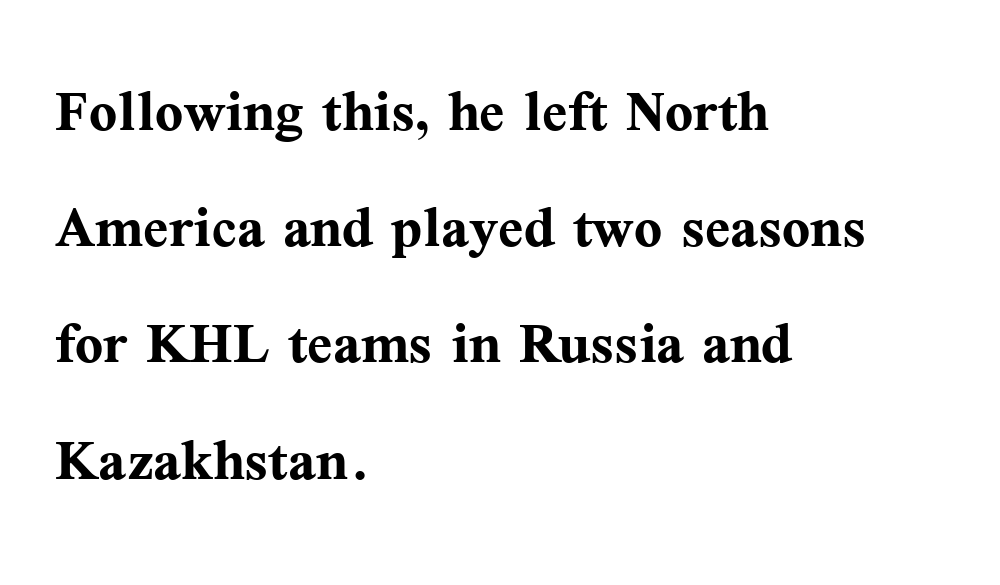
Style check: upright. Casual observation: everything's shoved over to the left. Evenly set lines give the paragraph a standard silhouette. Classification — serif.
